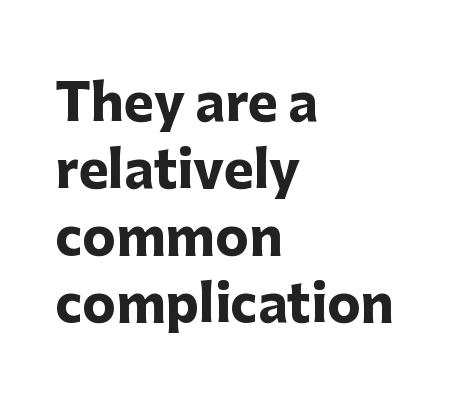
Which margin do the lines hug? The left one — the right edge is uneven. Heavy, bold letterforms. Do the letters lean? They stand straight. The passage shown is typeset with a sans-serif family. The tracking reads as untouched default to a designer's eye.
